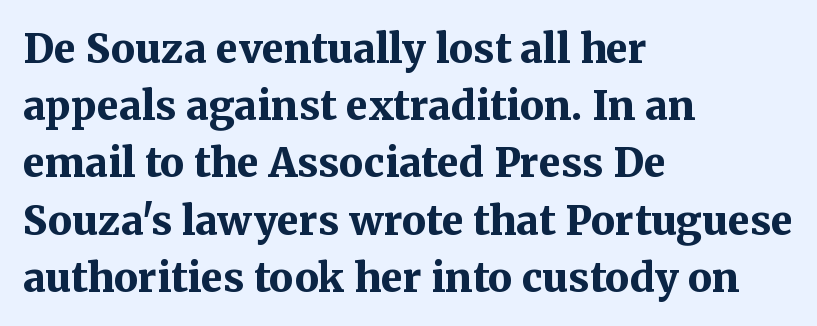
Q: Is the text bold? A: Yes.
Q: Is the text italic (slanted)? A: No, it is upright.
Q: Is the typeface a serif or a sans-serif typeface? A: Serif.
Q: Is the text underlined? A: No.
Q: How is the paragraph aligned? A: Left-aligned.
Q: Is the spacing between letters normal or unusually wide? A: Normal.
Q: Is the spacing between lines tight, normal or loose? A: Normal.
Q: Width (condensed, normal, or wide)? A: Normal.
Q: Stroke contrast? A: Medium.
Q: x-height? A: Medium.
Q: Monospaced? A: No.
